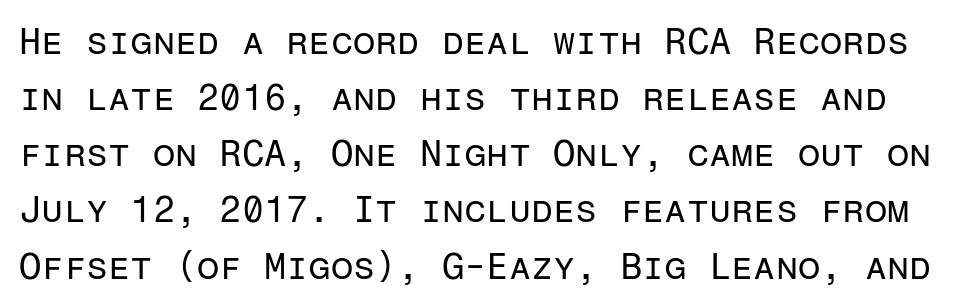
{"serif": "no", "italic": "no", "bold": "no", "weight": "regular", "width": "normal", "stroke_contrast": "low", "x_height": "medium", "monospaced": "yes", "underline": "no", "line_spacing": "normal", "line_spacing_ratio": 1.56, "letter_spacing": "normal", "letter_spacing_em": 0.0, "glyph_px": 36}
